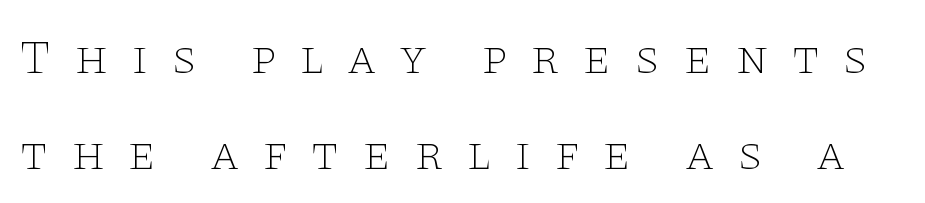
Q: Is the text bold? A: No.
Q: Is the text italic (slanted)? A: No, it is upright.
Q: Is the typeface a serif or a sans-serif typeface? A: Serif.
Q: Is the text underlined? A: No.
Q: Is the spacing between letters normal or unusually wide? A: Unusually wide.
Q: Is the spacing between lines tight, normal or loose? A: Loose.
Q: Width (condensed, normal, or wide)? A: Wide.
Q: Stroke contrast? A: Low.
Q: x-height? A: Large.
Q: Monospaced? A: No.
